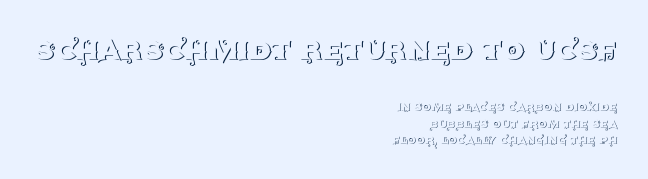
The image shows 35 px thin serif type, upright; set right-aligned, line spacing 1.18x, normal letter spacing, not underlined; the first (top) block is 2.5x larger; medium stroke contrast and a large x-height.
